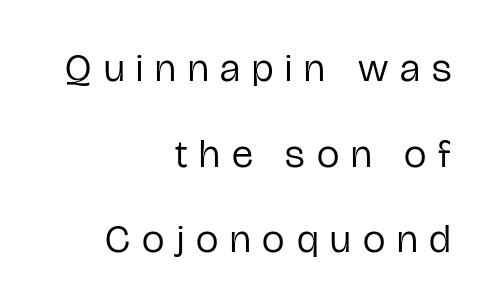
The image shows 40 px regular-weight, condensed sans-serif type, upright; set right-aligned, loose line spacing (2.14x), unusually wide letter spacing (+0.3 em), not underlined; low stroke contrast and a medium x-height.
